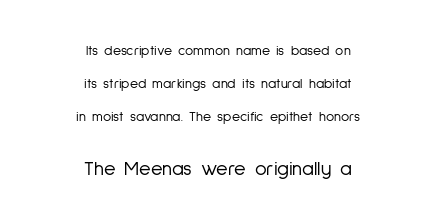
{"italic": "no", "bold": "no", "underline": "no", "align": "center", "line_spacing": "loose", "line_spacing_ratio": 2.37, "letter_spacing": "normal", "letter_spacing_em": 0.0, "larger_block": "second", "size_ratio": 1.43, "glyph_px": 20}
